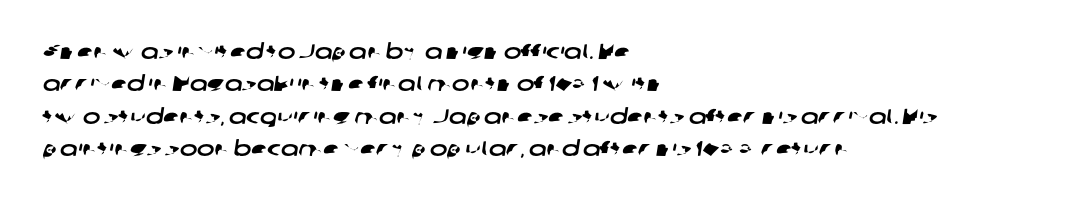
{"underline": "no", "align": "left", "line_spacing": "normal", "line_spacing_ratio": 1.54, "letter_spacing": "normal", "letter_spacing_em": 0.0, "glyph_px": 21}
